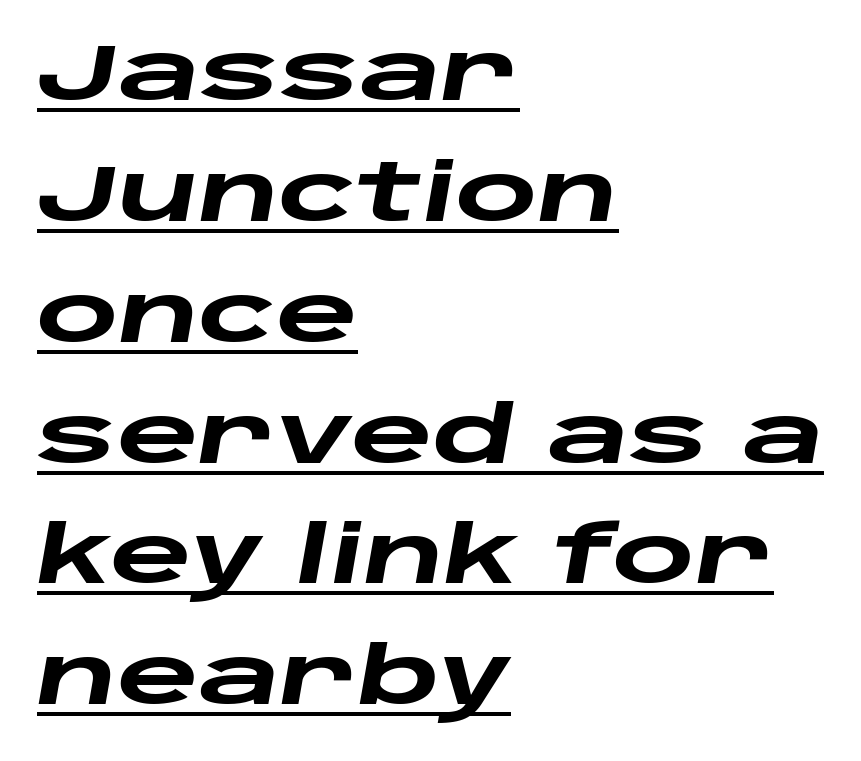
The image shows 79 px heavy, wide type, italic (leaning right); set left-aligned, normal line spacing (1.53x), normal letter spacing, underlined; low stroke contrast and a large x-height.
